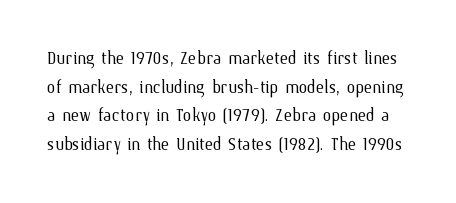
{"italic": "no", "bold": "no", "underline": "no", "line_spacing": "normal", "line_spacing_ratio": 1.3, "letter_spacing": "normal", "letter_spacing_em": 0.0, "glyph_px": 22}
